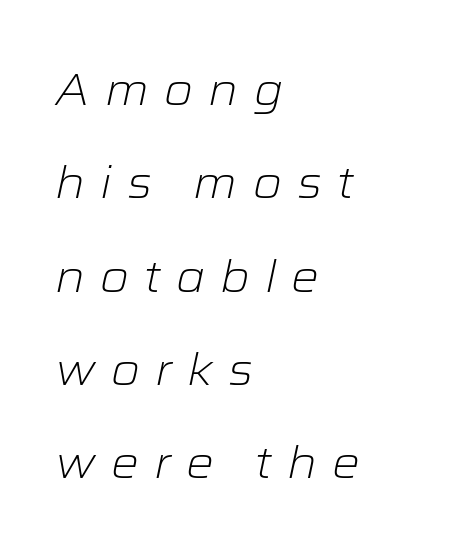
{"italic": "yes", "lean": "right", "slant_degrees": 12, "bold": "no", "weight": "light", "width": "wide", "stroke_contrast": "low", "x_height": "medium", "monospaced": "no", "underline": "no", "align": "left", "line_spacing": "loose", "line_spacing_ratio": 2.12, "letter_spacing": "wide", "letter_spacing_em": 0.34, "glyph_px": 44}
